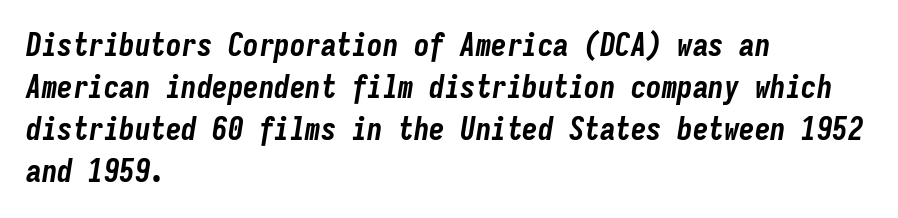
The image shows 31 px bold, condensed type, italic (leaning right), monospaced; set left-aligned, normal line spacing (1.36x), normal letter spacing, not underlined; low stroke contrast and a medium x-height.
